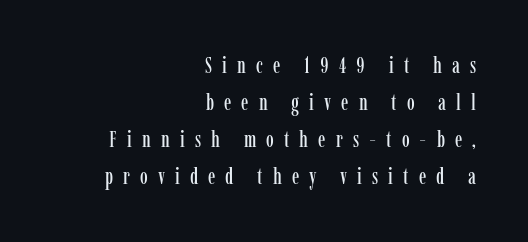
The image shows 22 px text type, upright; set right-aligned, normal line spacing (1.68x), unusually wide letter spacing (+0.46 em), not underlined.
